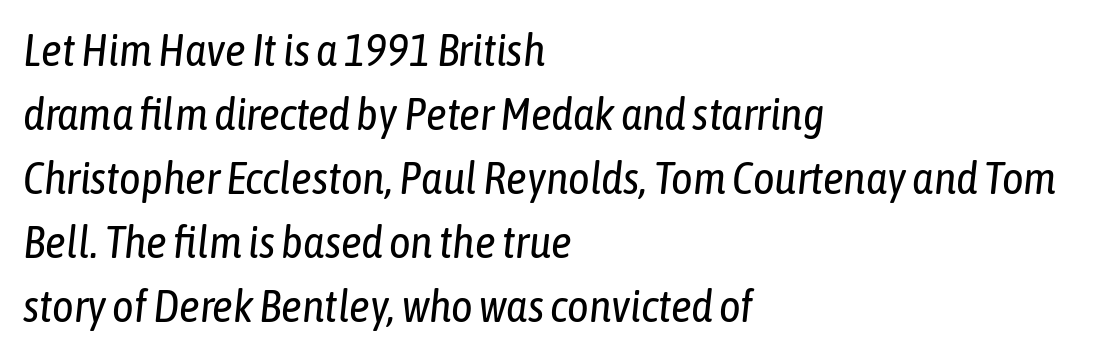
{"italic": "yes", "lean": "right", "slant_degrees": 6, "bold": "no", "weight": "regular", "width": "condensed", "stroke_contrast": "low", "x_height": "medium", "monospaced": "no", "underline": "no", "align": "left", "line_spacing": "normal", "line_spacing_ratio": 1.39, "letter_spacing": "normal", "letter_spacing_em": 0.0, "glyph_px": 46}
